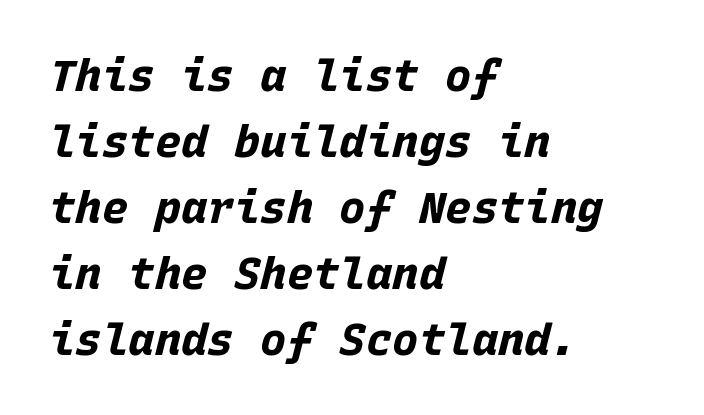
Q: Is the text bold? A: Yes.
Q: Is the text italic (slanted)? A: Yes, it leans right by about 15 degrees.
Q: Is the text underlined? A: No.
Q: How is the paragraph aligned? A: Left-aligned.
Q: Is the spacing between letters normal or unusually wide? A: Normal.
Q: Is the spacing between lines tight, normal or loose? A: Normal.
Q: Width (condensed, normal, or wide)? A: Normal.
Q: Stroke contrast? A: Low.
Q: x-height? A: Large.
Q: Monospaced? A: Yes.
